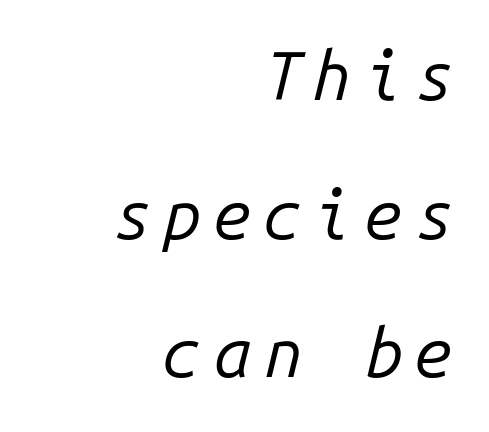
{"italic": "yes", "lean": "right", "slant_degrees": 14, "bold": "no", "weight": "regular", "width": "normal", "stroke_contrast": "low", "x_height": "medium", "monospaced": "yes", "underline": "no", "align": "right", "line_spacing": "loose", "line_spacing_ratio": 2.04, "glyph_px": 68}
